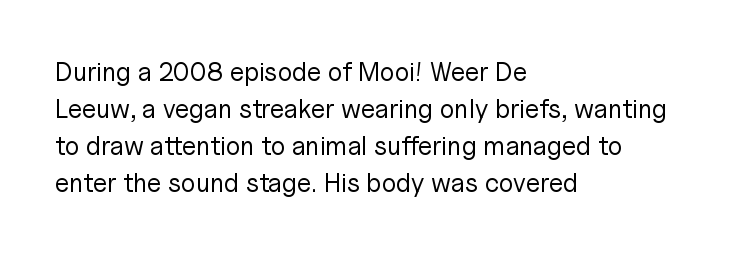
Q: Is the text bold? A: No.
Q: Is the text italic (slanted)? A: No, it is upright.
Q: Is the text underlined? A: No.
Q: How is the paragraph aligned? A: Left-aligned.
Q: Is the spacing between letters normal or unusually wide? A: Normal.
Q: Is the spacing between lines tight, normal or loose? A: Normal.
